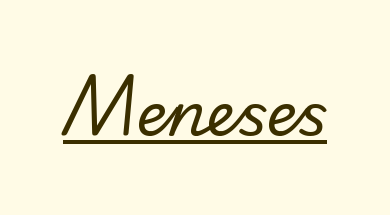
Q: Is the text bold? A: No.
Q: Is the typeface a serif or a sans-serif typeface? A: Serif.
Q: Is the text underlined? A: Yes.
Q: Is the spacing between letters normal or unusually wide? A: Normal.
Q: Width (condensed, normal, or wide)? A: Normal.
Q: Stroke contrast? A: Low.
Q: x-height? A: Small.
Q: Monospaced? A: No.
